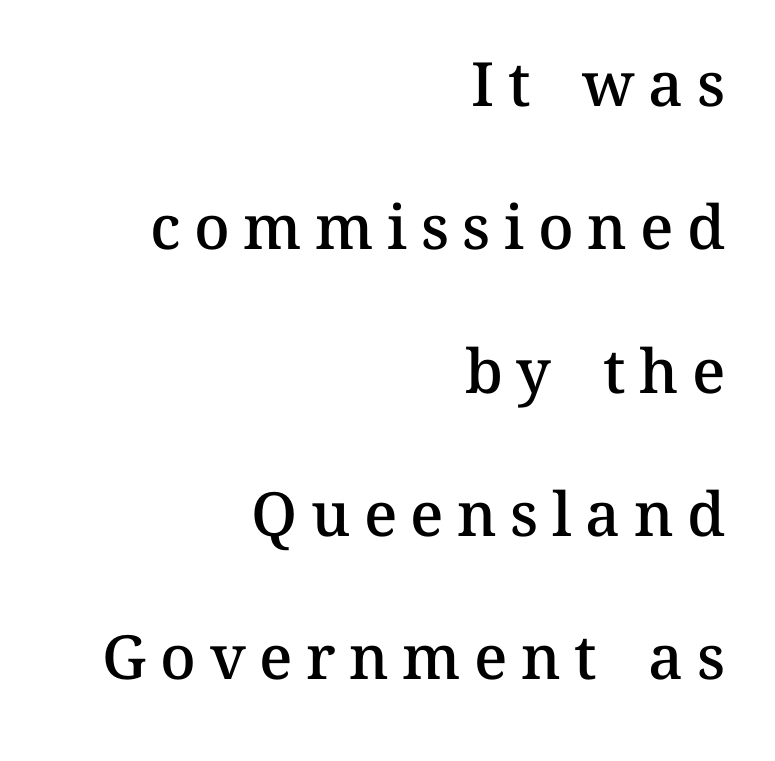
Q: Is the text bold? A: Semi-bold.
Q: Is the text italic (slanted)? A: No, it is upright.
Q: Is the text underlined? A: No.
Q: How is the paragraph aligned? A: Right-aligned.
Q: Is the spacing between letters normal or unusually wide? A: Unusually wide.
Q: Is the spacing between lines tight, normal or loose? A: Loose.
Q: Width (condensed, normal, or wide)? A: Normal.
Q: Stroke contrast? A: Medium.
Q: x-height? A: Medium.
Q: Monospaced? A: No.
